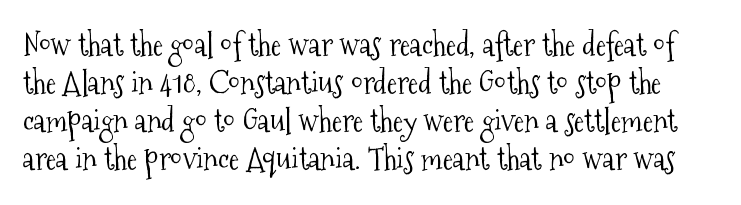
The image shows 31 px light, condensed serif type, upright; set line spacing 1.23x, normal letter spacing, not underlined; medium stroke contrast and a medium x-height.
